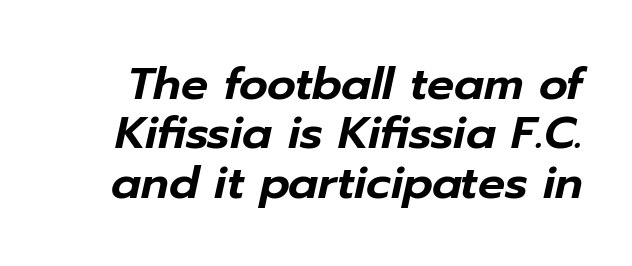
Q: Is the text italic (slanted)? A: Yes, it leans right by about 12 degrees.
Q: Is the text underlined? A: No.
Q: Is the spacing between letters normal or unusually wide? A: Normal.
Q: Is the spacing between lines tight, normal or loose? A: Tight.
Q: Width (condensed, normal, or wide)? A: Normal.
Q: Stroke contrast? A: Low.
Q: x-height? A: Medium.
Q: Monospaced? A: No.
